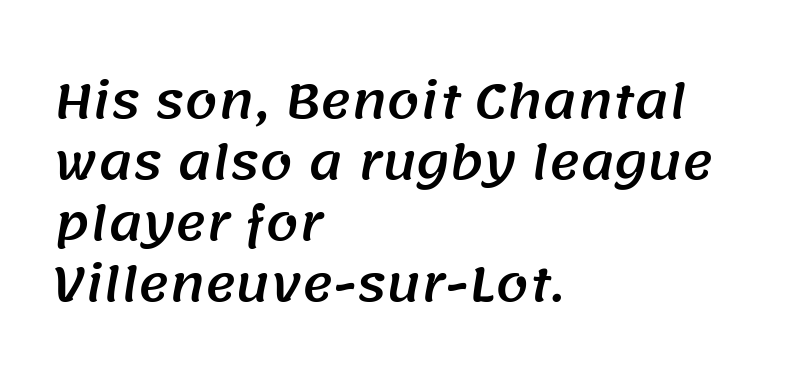
Q: Is the typeface a serif or a sans-serif typeface? A: Sans-serif.
Q: Is the text underlined? A: No.
Q: How is the paragraph aligned? A: Left-aligned.
Q: Is the spacing between letters normal or unusually wide? A: Normal.
Q: Is the spacing between lines tight, normal or loose? A: Normal.
Q: Width (condensed, normal, or wide)? A: Normal.
Q: Stroke contrast? A: Medium.
Q: x-height? A: Large.
Q: Monospaced? A: No.
